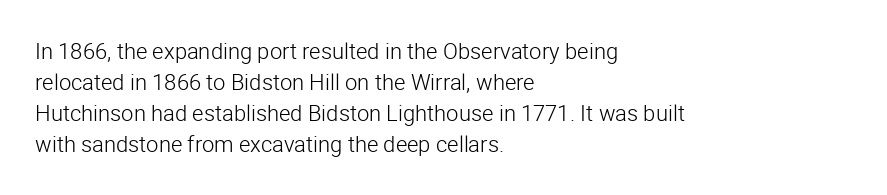
The words here are not underlined. Default kerning and tracking; the words read as compact shapes. The paragraph shown leans on its left margin. Posture: straight, roman, zero tilt. Vertical stems look standard width or narrower in stroke. Vertical spacing — default.
